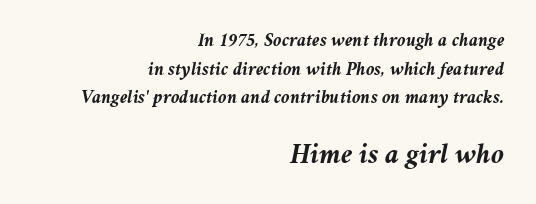
Q: Is the text bold? A: Yes.
Q: Is the text italic (slanted)? A: Yes, it leans right by about 11 degrees.
Q: Is the text underlined? A: No.
Q: How is the paragraph aligned? A: Right-aligned.
Q: Is the spacing between letters normal or unusually wide? A: Normal.
Q: Is the spacing between lines tight, normal or loose? A: Normal.
Q: Which block of text is set in a larger size, the first (top) or the second (bottom)? A: The second (bottom) one.
Q: Width (condensed, normal, or wide)? A: Normal.
Q: Stroke contrast? A: Medium.
Q: x-height? A: Medium.
Q: Monospaced? A: No.
